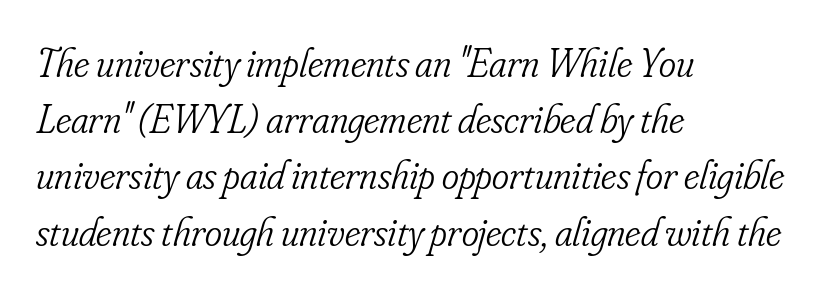
Q: Is the text bold? A: No.
Q: Is the text italic (slanted)? A: Yes, it leans right by about 16 degrees.
Q: Is the typeface a serif or a sans-serif typeface? A: Serif.
Q: Is the text underlined? A: No.
Q: How is the paragraph aligned? A: Left-aligned.
Q: Is the spacing between letters normal or unusually wide? A: Normal.
Q: Is the spacing between lines tight, normal or loose? A: Normal.
Q: Width (condensed, normal, or wide)? A: Condensed.
Q: Stroke contrast? A: Low.
Q: x-height? A: Small.
Q: Monospaced? A: No.
